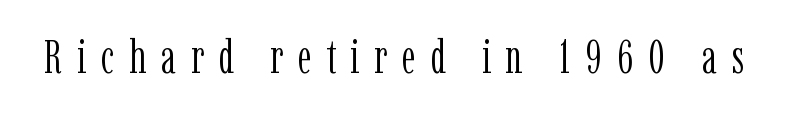
Q: Is the text bold? A: No.
Q: Is the text italic (slanted)? A: No, it is upright.
Q: Is the typeface a serif or a sans-serif typeface? A: Serif.
Q: Is the text underlined? A: No.
Q: Is the spacing between letters normal or unusually wide? A: Unusually wide.
Q: Width (condensed, normal, or wide)? A: Condensed.
Q: Stroke contrast? A: Low.
Q: x-height? A: Medium.
Q: Monospaced? A: No.
